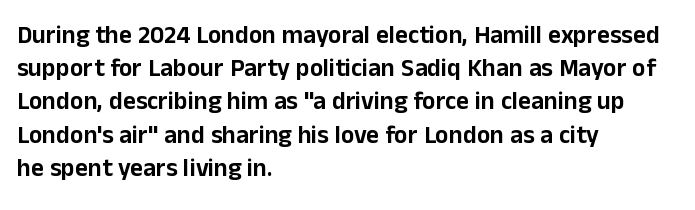
Students, observe: this is what conventionally led text looks like. Look at the tracking — it's just the regular setting, nothing added. The paragraph has a hard left edge and a soft right edge. Check under the words: just untouched page. The lettering holds an erect, upright posture throughout.
